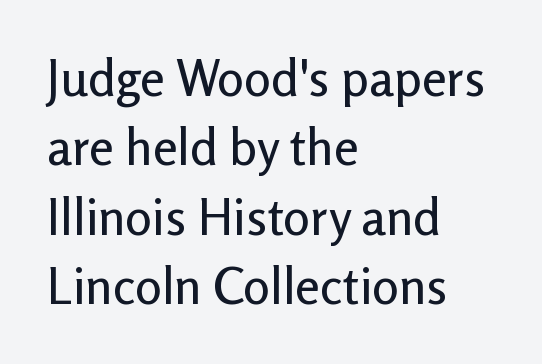
{"serif": "no", "italic": "no", "width": "normal", "stroke_contrast": "low", "x_height": "medium", "monospaced": "no", "underline": "no", "align": "left", "line_spacing": "normal", "line_spacing_ratio": 1.39, "letter_spacing": "normal", "letter_spacing_em": 0.0, "glyph_px": 50}
